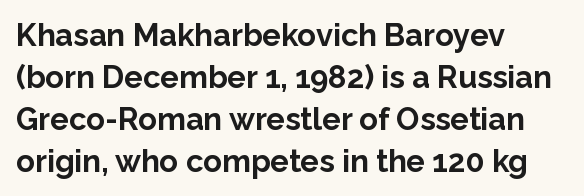
{"serif": "no", "italic": "no", "bold": "yes", "weight": "bold", "width": "normal", "stroke_contrast": "low", "x_height": "medium", "monospaced": "no", "underline": "no", "align": "left", "line_spacing": "normal", "line_spacing_ratio": 1.35, "letter_spacing": "normal", "letter_spacing_em": 0.0, "glyph_px": 31}
